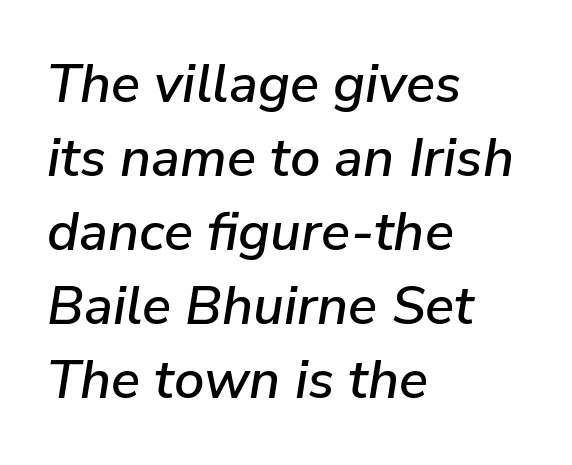
The image shows 54 px text type, italic (leaning right); set left-aligned, normal line spacing (1.37x), normal letter spacing, not underlined; low stroke contrast and a medium x-height.
